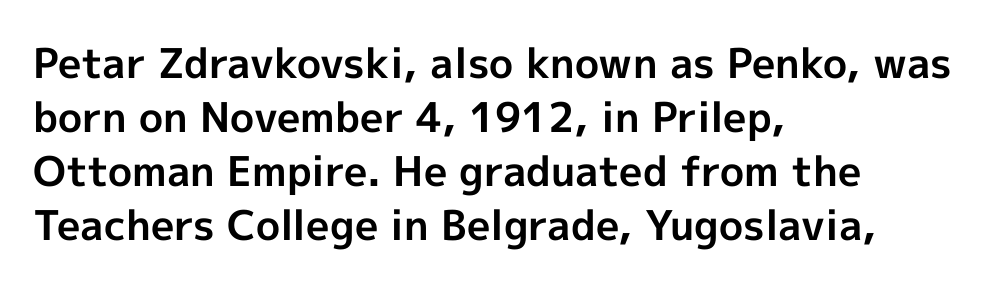
Q: Is the text bold? A: Yes.
Q: Is the text italic (slanted)? A: No, it is upright.
Q: Is the typeface a serif or a sans-serif typeface? A: Sans-serif.
Q: Is the text underlined? A: No.
Q: How is the paragraph aligned? A: Left-aligned.
Q: Is the spacing between letters normal or unusually wide? A: Normal.
Q: Is the spacing between lines tight, normal or loose? A: Normal.
Q: Width (condensed, normal, or wide)? A: Normal.
Q: x-height? A: Medium.
Q: Monospaced? A: No.
